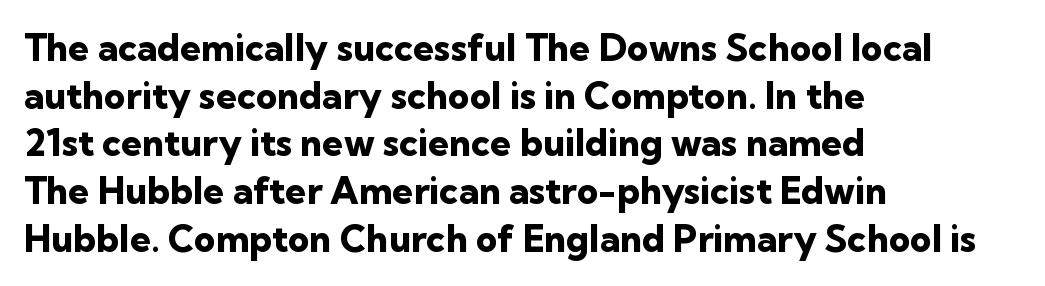
The image shows 37 px heavy sans-serif type, upright; set left-aligned, normal line spacing (1.29x), normal letter spacing, not underlined; low stroke contrast and a medium x-height.
